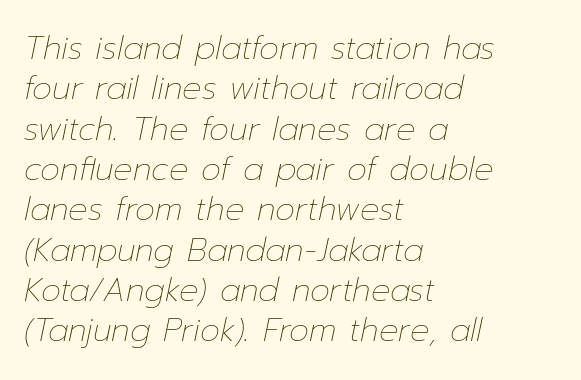
The image shows 32 px thin type, italic (leaning right); set left-aligned, normal line spacing (1.26x), normal letter spacing, not underlined; low stroke contrast and a medium x-height.
